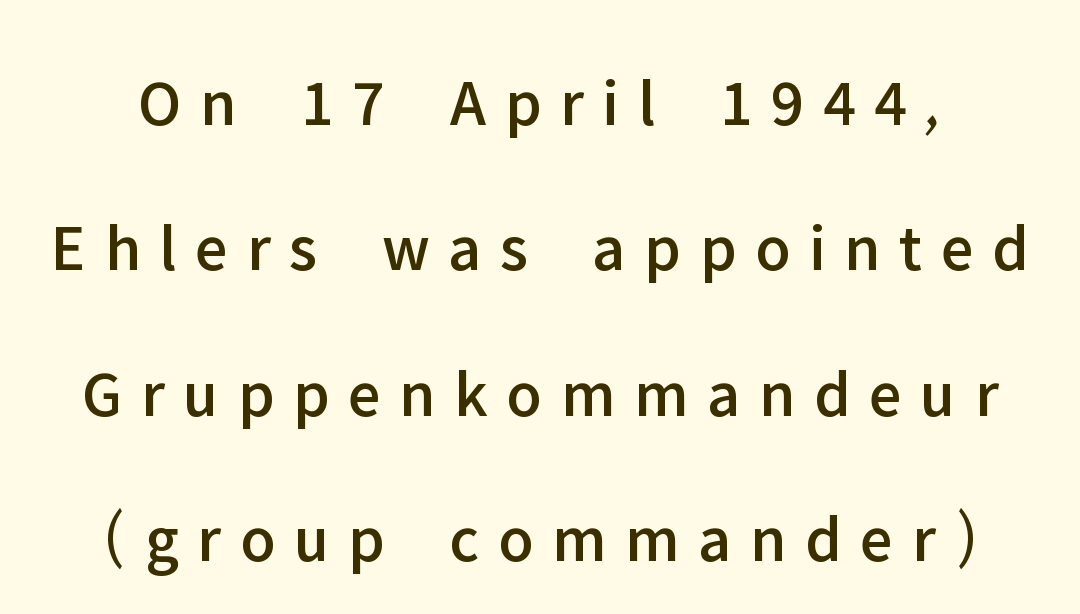
Q: Is the text italic (slanted)? A: No, it is upright.
Q: Is the typeface a serif or a sans-serif typeface? A: Sans-serif.
Q: Is the text underlined? A: No.
Q: Is the spacing between letters normal or unusually wide? A: Unusually wide.
Q: Is the spacing between lines tight, normal or loose? A: Loose.
Q: Width (condensed, normal, or wide)? A: Normal.
Q: Stroke contrast? A: Low.
Q: x-height? A: Medium.
Q: Monospaced? A: No.
